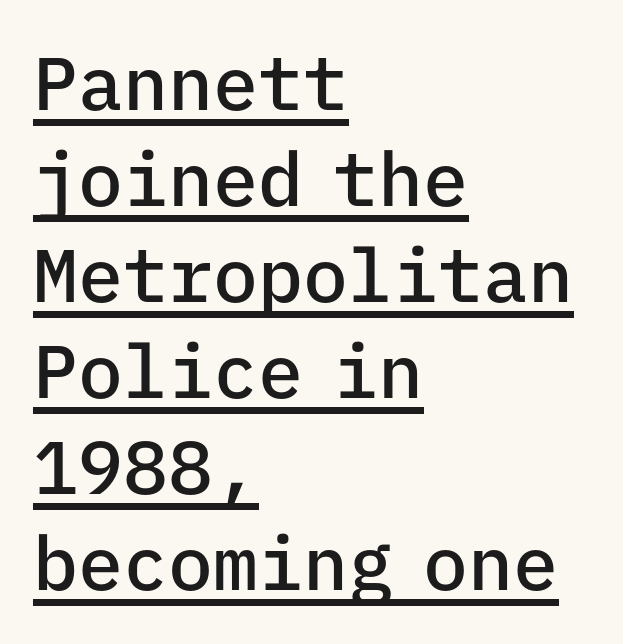
The image shows 75 px semibold sans-serif type, upright, monospaced; set left-aligned, normal line spacing (1.28x), normal letter spacing, underlined; low stroke contrast and a medium x-height.
